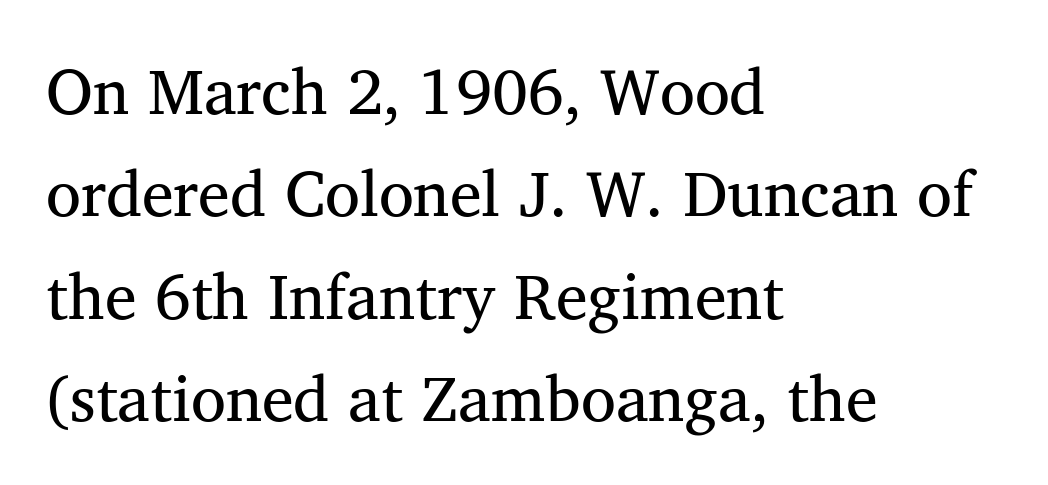
{"serif": "yes", "italic": "no", "bold": "no", "weight": "regular", "width": "normal", "stroke_contrast": "medium", "x_height": "medium", "monospaced": "no", "underline": "no", "align": "left", "line_spacing": "normal", "line_spacing_ratio": 1.6, "letter_spacing": "normal", "letter_spacing_em": 0.0, "glyph_px": 64}
